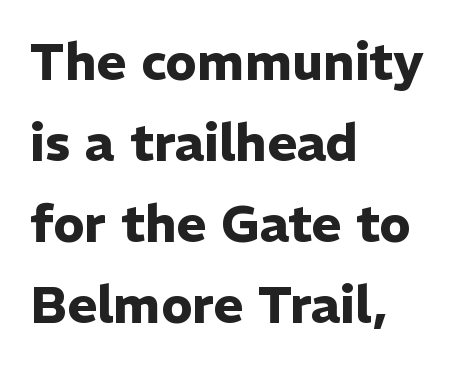
{"serif": "no", "italic": "no", "bold": "yes", "weight": "heavy", "width": "normal", "stroke_contrast": "low", "x_height": "medium", "monospaced": "no", "underline": "no", "align": "left", "line_spacing": "normal", "line_spacing_ratio": 1.59, "letter_spacing": "normal", "letter_spacing_em": 0.0, "glyph_px": 51}
